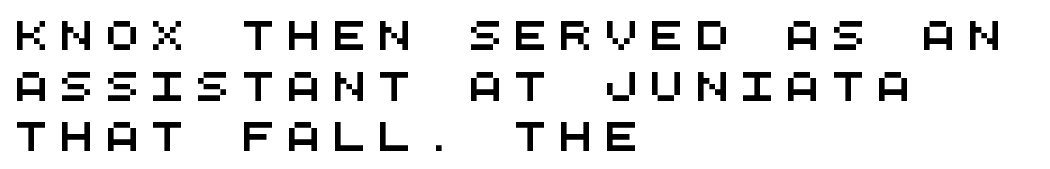
{"serif": "no", "width": "wide", "stroke_contrast": "medium", "x_height": "large", "monospaced": "yes", "underline": "no", "align": "left", "line_spacing_ratio": 1.81, "letter_spacing": "wide", "letter_spacing_em": 0.42, "glyph_px": 28}
